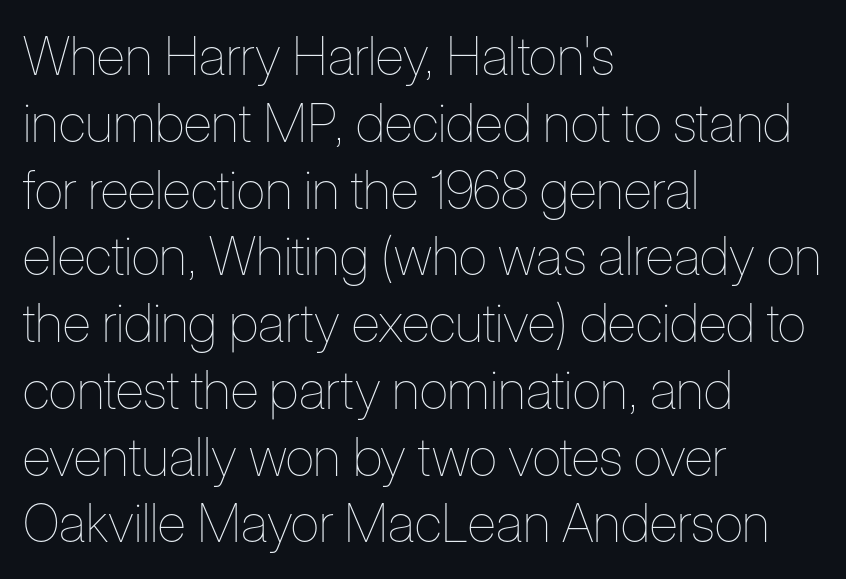
Q: Is the text bold? A: No.
Q: Is the text italic (slanted)? A: No, it is upright.
Q: Is the text underlined? A: No.
Q: How is the paragraph aligned? A: Left-aligned.
Q: Is the spacing between letters normal or unusually wide? A: Normal.
Q: Is the spacing between lines tight, normal or loose? A: Normal.
Q: Width (condensed, normal, or wide)? A: Condensed.
Q: Stroke contrast? A: Low.
Q: x-height? A: Medium.
Q: Monospaced? A: No.
